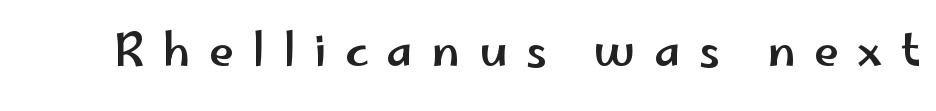
{"serif": "no", "italic": "no", "width": "wide", "stroke_contrast": "low", "x_height": "small", "monospaced": "no", "underline": "no", "letter_spacing": "wide", "letter_spacing_em": 0.41, "glyph_px": 45}
